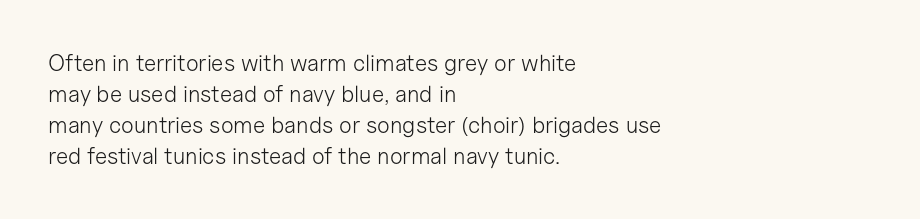
Q: Is the text bold? A: No.
Q: Is the text italic (slanted)? A: No, it is upright.
Q: Is the text underlined? A: No.
Q: How is the paragraph aligned? A: Left-aligned.
Q: Is the spacing between letters normal or unusually wide? A: Normal.
Q: Is the spacing between lines tight, normal or loose? A: Normal.
